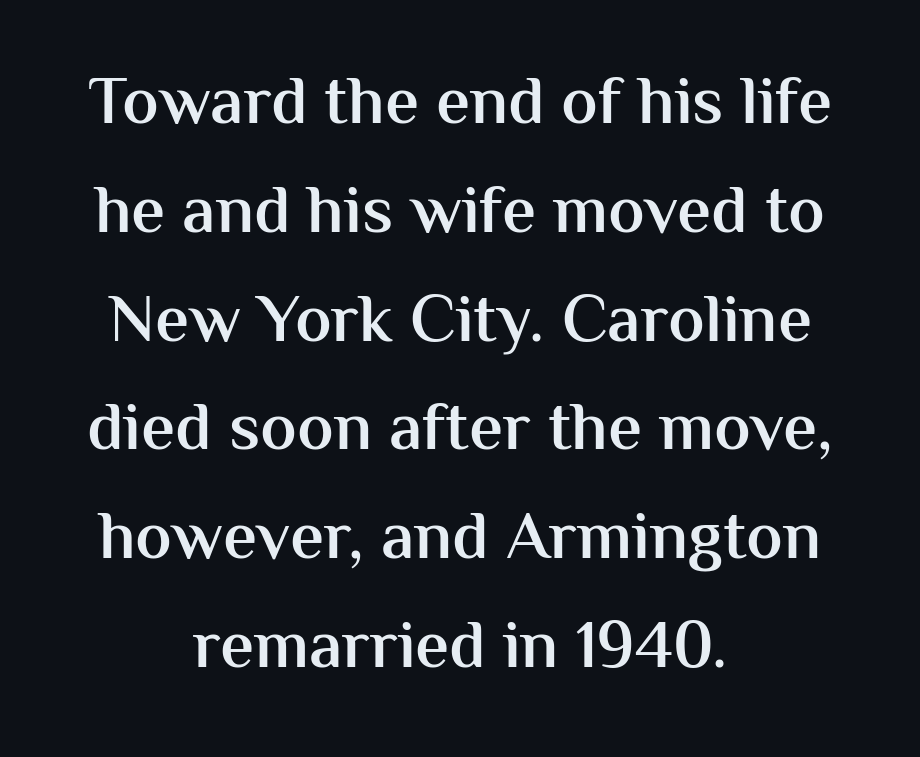
Which margin do the lines hug? Neither — every line sits in the middle. Compared with an ordinary text face, these strokes are moderately heavier — a semibold. No italicization has been applied; the sample stays upright. Stroke terminals: plain, sans-serif.
